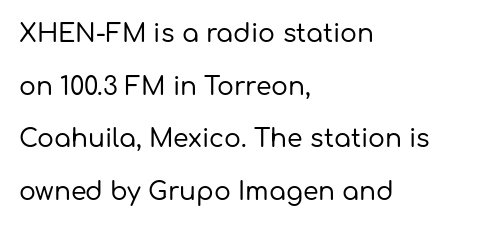
Posture: vertical. The passage shown stacks its lines with a broad gap. A classic flush-left, rag-right setting is used for this passage. No extra tracking has been applied to these lines.
